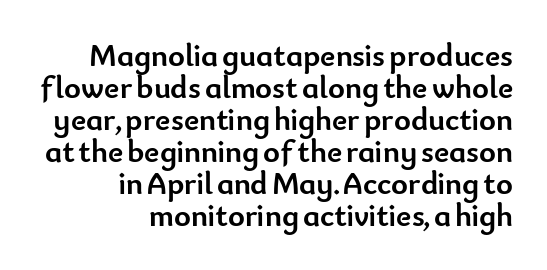
{"serif": "no", "italic": "no", "bold": "yes", "weight": "semibold", "width": "normal", "stroke_contrast": "low", "x_height": "small", "monospaced": "no", "underline": "no", "align": "right", "line_spacing": "tight", "line_spacing_ratio": 1.0, "letter_spacing": "normal", "letter_spacing_em": 0.0, "glyph_px": 32}
